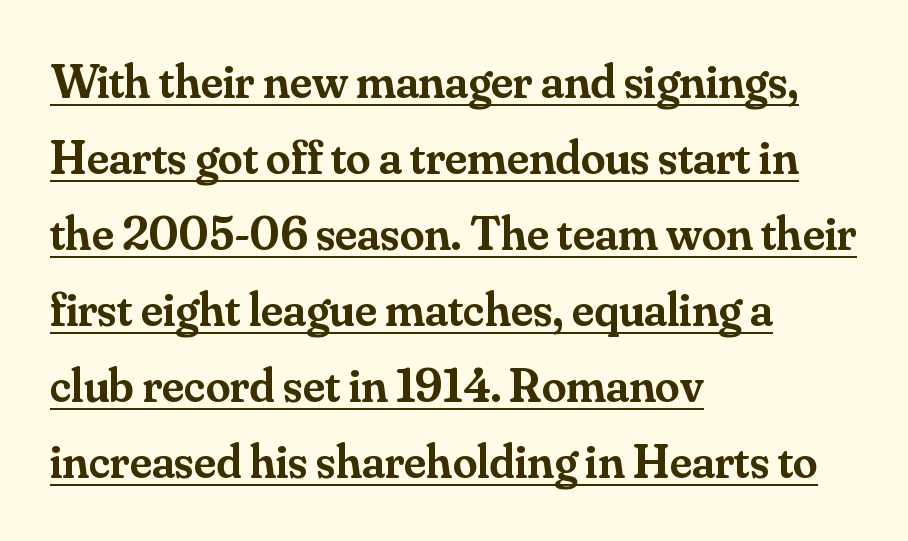
{"serif": "yes", "italic": "no", "bold": "semi", "weight": "semibold", "width": "normal", "stroke_contrast": "medium", "x_height": "small", "monospaced": "no", "underline": "yes", "align": "left", "line_spacing": "normal", "line_spacing_ratio": 1.55, "letter_spacing": "normal", "letter_spacing_em": 0.0, "glyph_px": 49}
